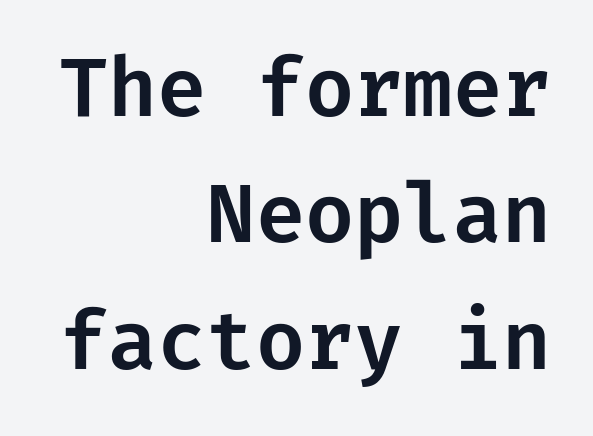
The image shows 80 px sans-serif type, upright; set right-aligned, normal line spacing (1.58x), normal letter spacing, not underlined; low stroke contrast and a medium x-height.
